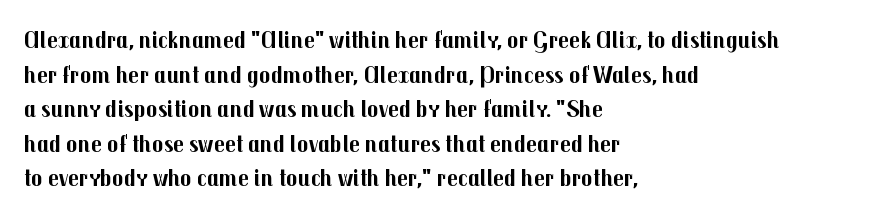
The image shows 24 px bold type, upright; set left-aligned, normal line spacing (1.44x), normal letter spacing, not underlined.
